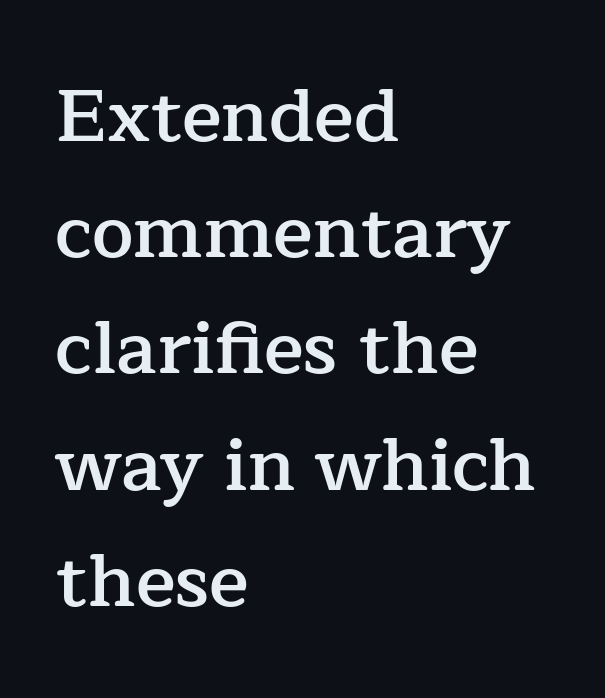
{"serif": "yes", "italic": "no", "bold": "semi", "weight": "semibold", "width": "normal", "stroke_contrast": "low", "x_height": "medium", "monospaced": "no", "underline": "no", "align": "left", "line_spacing": "normal", "line_spacing_ratio": 1.57, "letter_spacing": "normal", "letter_spacing_em": 0.0, "glyph_px": 74}
